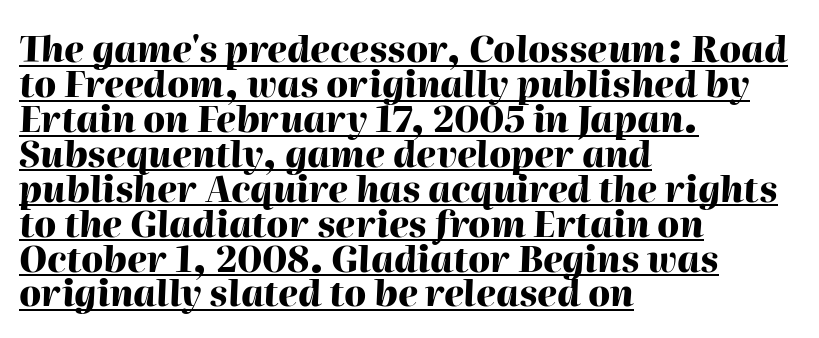
The image shows 36 px heavy type, italic (leaning right); set left-aligned, tight line spacing (0.97x), normal letter spacing, underlined; high stroke contrast and a medium x-height.
